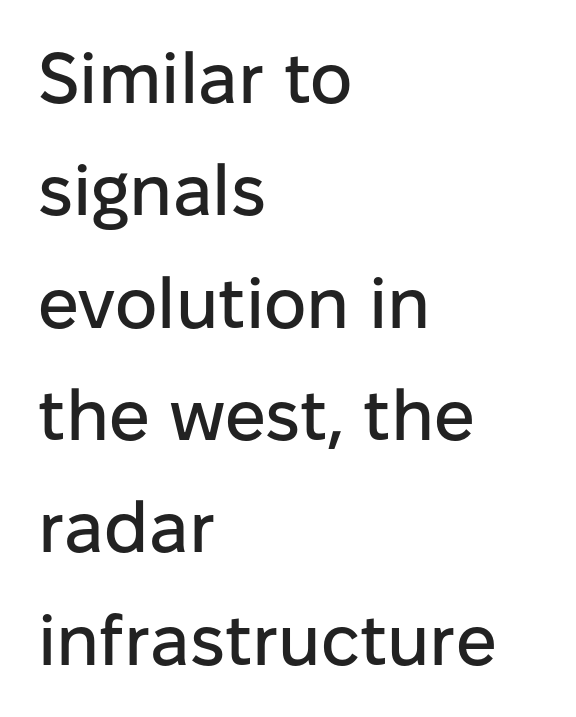
Q: Is the text italic (slanted)? A: No, it is upright.
Q: Is the typeface a serif or a sans-serif typeface? A: Sans-serif.
Q: Is the text underlined? A: No.
Q: How is the paragraph aligned? A: Left-aligned.
Q: Is the spacing between letters normal or unusually wide? A: Normal.
Q: Is the spacing between lines tight, normal or loose? A: Normal.
Q: Width (condensed, normal, or wide)? A: Normal.
Q: Stroke contrast? A: Low.
Q: x-height? A: Medium.
Q: Monospaced? A: No.
